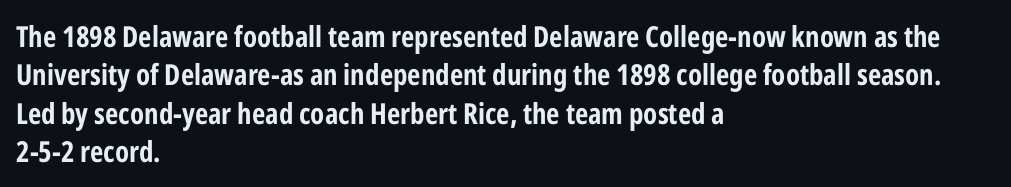
{"serif": "no", "italic": "no", "bold": "yes", "weight": "bold", "width": "condensed", "stroke_contrast": "low", "x_height": "medium", "monospaced": "no", "underline": "no", "align": "left", "line_spacing": "normal", "line_spacing_ratio": 1.32, "letter_spacing": "normal", "letter_spacing_em": 0.0, "glyph_px": 29}
